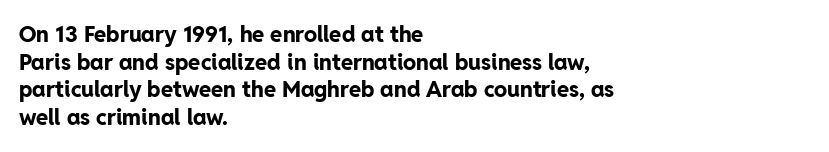
These words are printed bold, with thick strokes throughout. The string is rendered with underlining switched off. What's the leading like? Ordinary, nothing unusual. Tracking value appears to be zero — textbook default spacing. This rendering uses left alignment, leaving the right contour irregular. Every stem runs plumb, perpendicular to the baseline.
